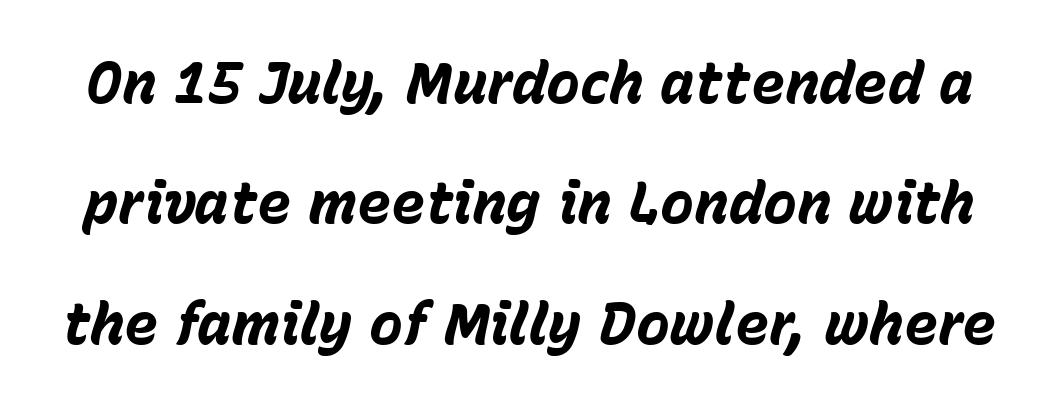
The image shows 57 px bold type, italic (leaning right); set loose line spacing (2.11x), normal letter spacing, not underlined; low stroke contrast and a medium x-height.
